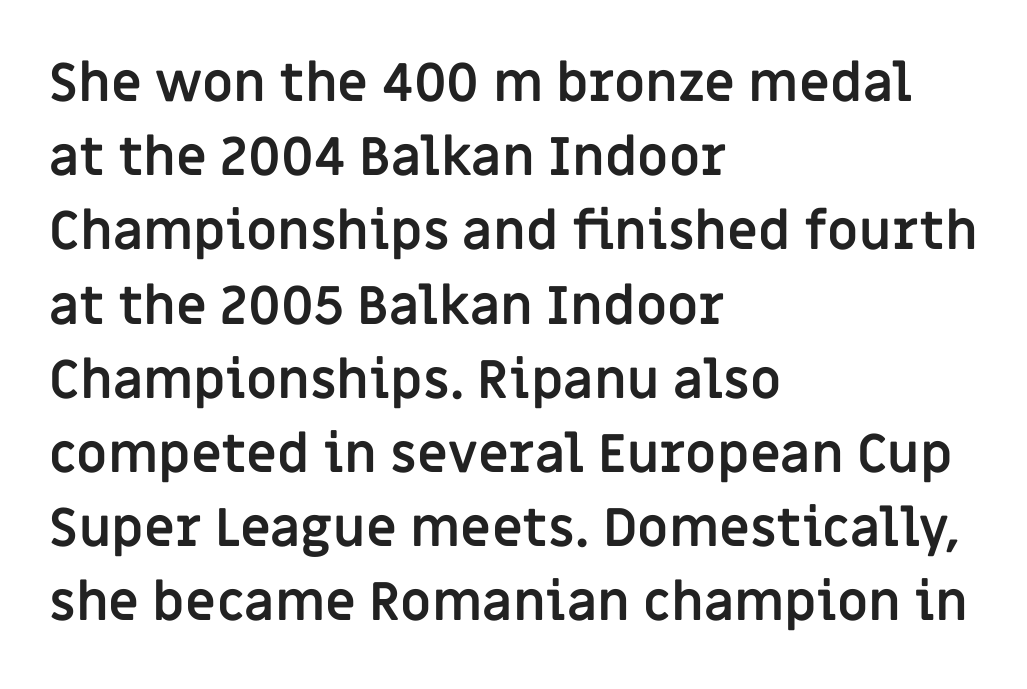
The vertical gap from one line to the next is medium. The face used here is proportionally spaced, like ordinary book or web type. Descender tails drop into unmarked territory. The passage shown has conventional tracking throughout.
